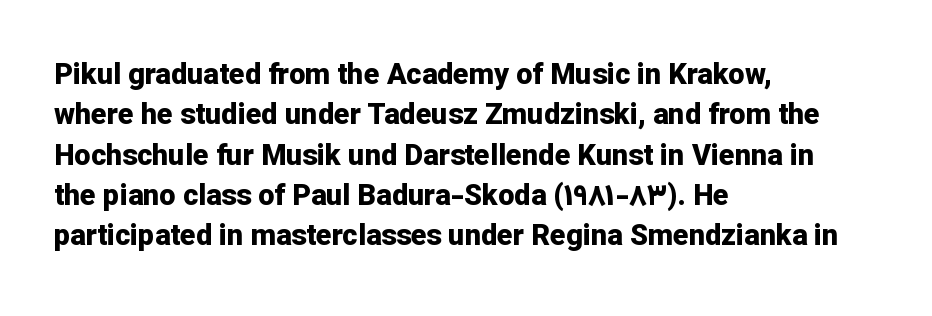
A typesetter would mark this as roman, not italic. Heavy, bold letterforms. The passage shown has conventional tracking throughout. No feet cap the strokes, marking this as sans-serif type.
